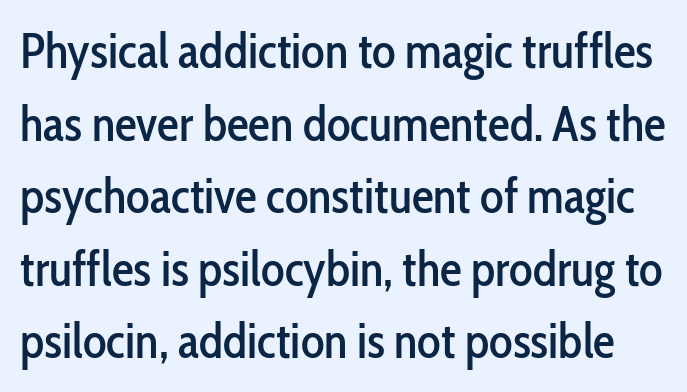
Varying glyph widths throughout — classic text-font behaviour. A typesetter would call this leading conventional body-copy spacing. Ordinary non-slanted type is in use. The line texture is even and compact thanks to regular tracking. You can tell from the bare stems that sans-serif type was used.
